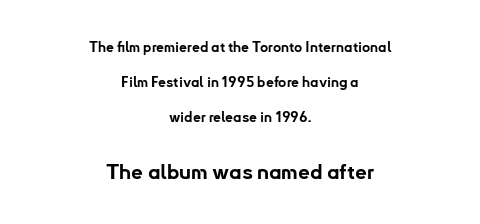
The image shows 21 px bold type, upright; set centered, loose line spacing (2.49x), normal letter spacing, not underlined; the second (bottom) block is 1.5x larger.
